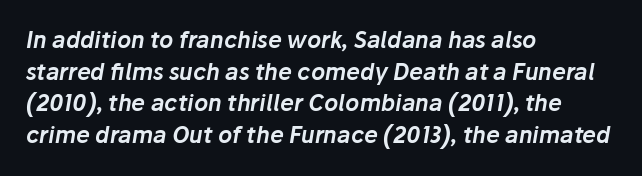
Q: Is the text italic (slanted)? A: Yes, it leans right by about 10 degrees.
Q: Is the text underlined? A: No.
Q: How is the paragraph aligned? A: Left-aligned.
Q: Is the spacing between letters normal or unusually wide? A: Normal.
Q: Is the spacing between lines tight, normal or loose? A: Normal.
